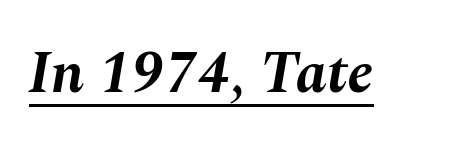
Characters are canted at an angle relative to the baseline's perpendicular. Proportional: the letters do not fall into vertical columns. Students, this is bold: see how much ink each stroke carries. The gaps between neighbouring characters are ordinary and unremarkable. These characters rest on top of a visible drawn line.
